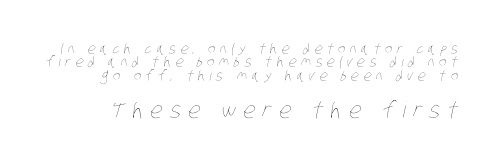
Notice how descenders almost collide with the ascenders below — that's tight leading. The strokes are not fattened; the text isn't bold. Spacing between characters has been opened up far beyond the box default. Rule under the text: the space is simply empty. The designer gave the closing block more size than the opening block.
